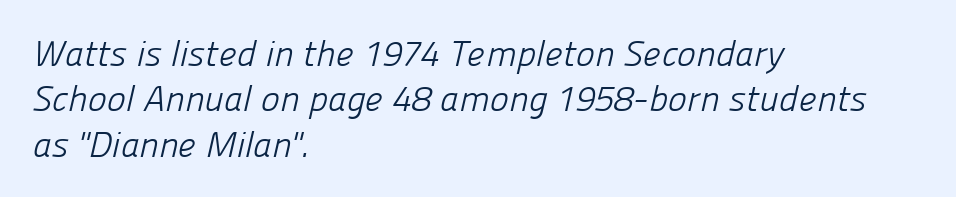
The type is set solid horizontally, with unmodified tracking. Serifs: no, the terminals of the letterforms are clean. The passage shown is not underscored anywhere. All the whitespace from short lines collects on the right.
